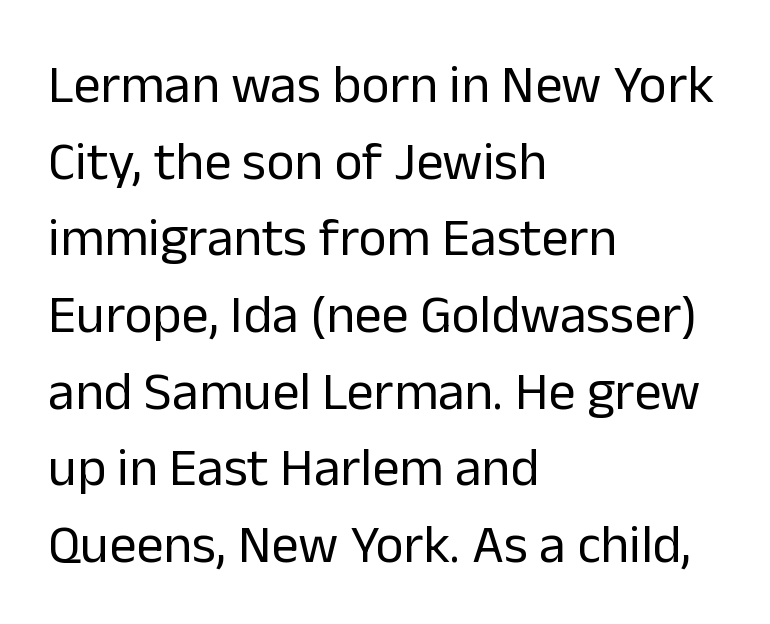
The image shows 54 px regular-weight sans-serif type, upright; set left-aligned, normal line spacing (1.42x), normal letter spacing, not underlined; low stroke contrast and a medium x-height.
